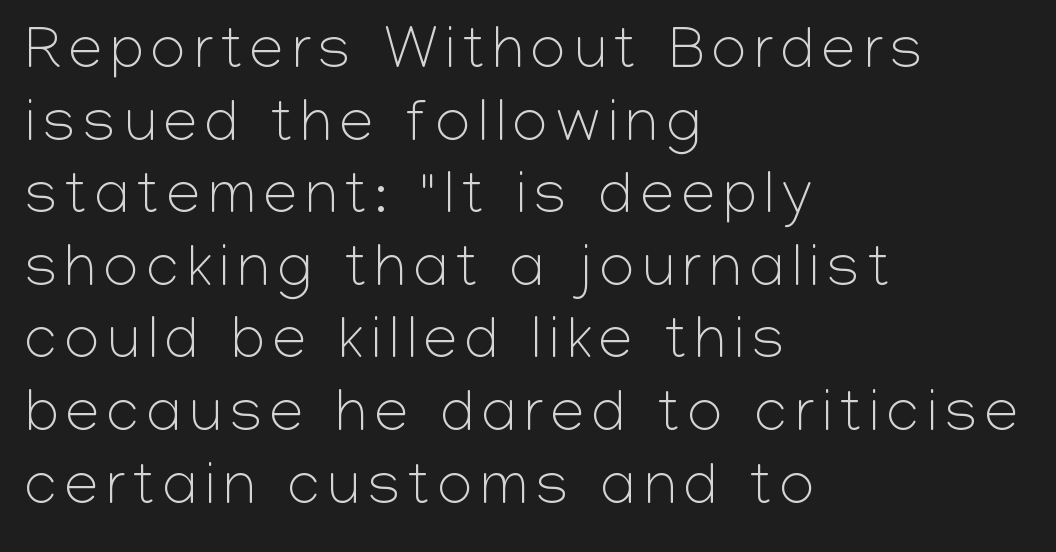
{"serif": "no", "italic": "no", "bold": "no", "weight": "light", "width": "normal", "stroke_contrast": "low", "x_height": "medium", "monospaced": "no", "underline": "no", "align": "left", "line_spacing_ratio": 1.21, "glyph_px": 60}
